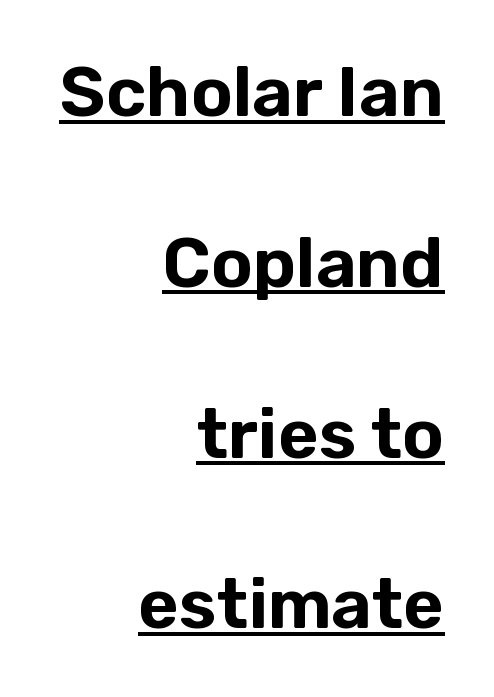
Q: Is the text italic (slanted)? A: No, it is upright.
Q: Is the typeface a serif or a sans-serif typeface? A: Sans-serif.
Q: Is the text underlined? A: Yes.
Q: How is the paragraph aligned? A: Right-aligned.
Q: Is the spacing between letters normal or unusually wide? A: Normal.
Q: Is the spacing between lines tight, normal or loose? A: Loose.
Q: Width (condensed, normal, or wide)? A: Normal.
Q: Stroke contrast? A: Low.
Q: x-height? A: Medium.
Q: Monospaced? A: No.
